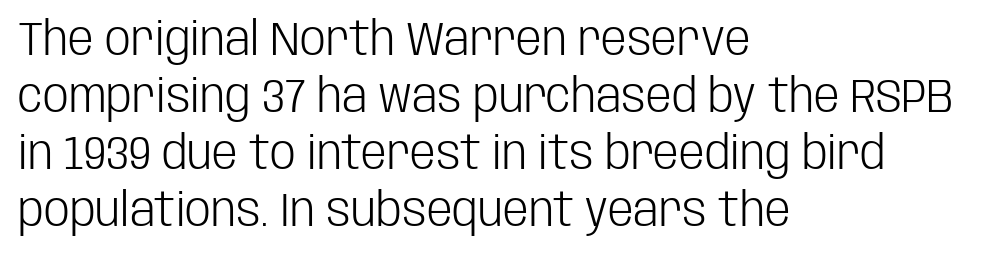
Italic? Not at all — the glyphs are vertical. Decoration check: the copy has no underline. Caption: standard tracking, unaltered. Check where the strokes stop: nothing finishes them off — pure sans.
